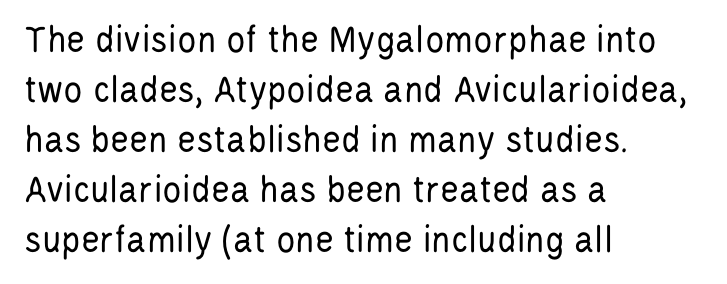
{"serif": "no", "italic": "no", "bold": "no", "weight": "regular", "width": "condensed", "stroke_contrast": "low", "x_height": "large", "monospaced": "no", "underline": "no", "align": "left", "line_spacing": "normal", "line_spacing_ratio": 1.25, "letter_spacing": "normal", "letter_spacing_em": 0.0, "glyph_px": 40}
